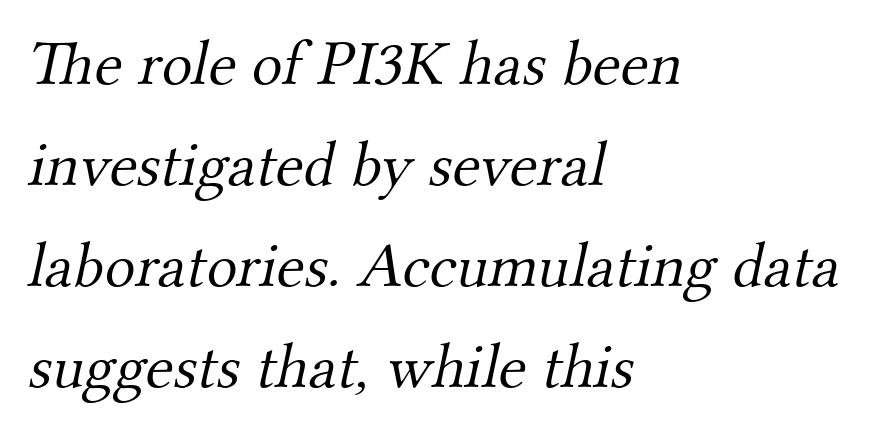
Q: Is the text bold? A: No.
Q: Is the typeface a serif or a sans-serif typeface? A: Serif.
Q: Is the text underlined? A: No.
Q: How is the paragraph aligned? A: Left-aligned.
Q: Is the spacing between letters normal or unusually wide? A: Normal.
Q: Is the spacing between lines tight, normal or loose? A: Normal.
Q: Width (condensed, normal, or wide)? A: Normal.
Q: Stroke contrast? A: Medium.
Q: x-height? A: Small.
Q: Monospaced? A: No.
